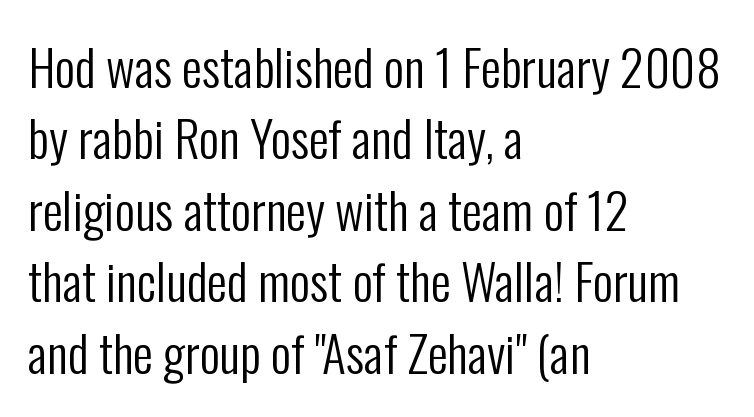
Where is the straight margin? On the left. The zone under the glyphs is completely vacant. Letters have the restrained weight of plain body copy at most. Ascenders rise straight up at ninety degrees. Compared with typical paragraphs, the rows here are spaced about the same.
